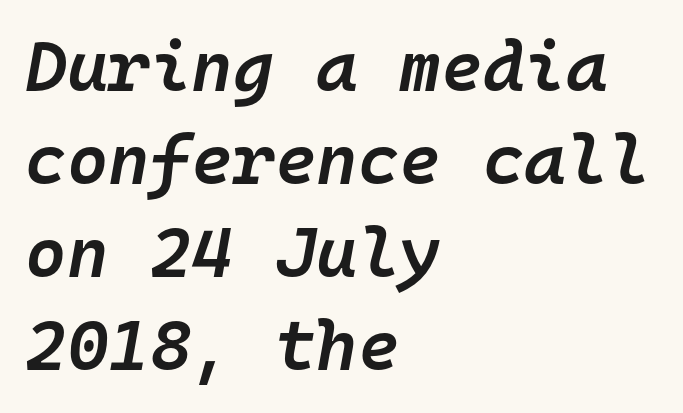
{"italic": "yes", "lean": "right", "slant_degrees": 10, "bold": "semi", "weight": "semibold", "width": "normal", "stroke_contrast": "low", "x_height": "medium", "monospaced": "yes", "underline": "no", "align": "left", "line_spacing": "normal", "line_spacing_ratio": 1.31, "letter_spacing": "normal", "letter_spacing_em": 0.0, "glyph_px": 71}
